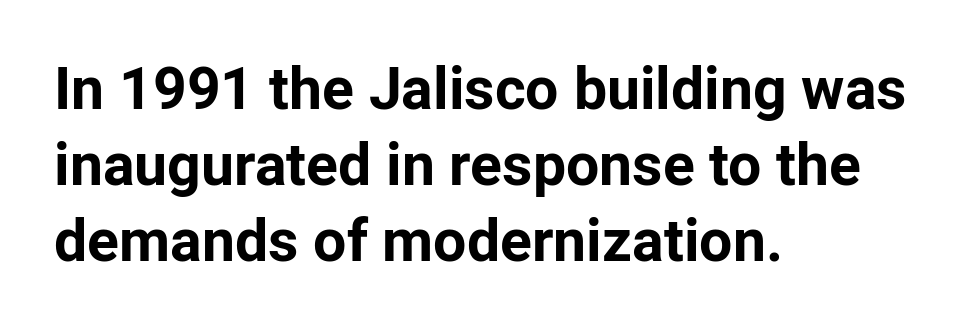
The image shows 59 px bold sans-serif type, upright; set left-aligned, normal line spacing (1.29x), normal letter spacing, not underlined; low stroke contrast and a medium x-height.
